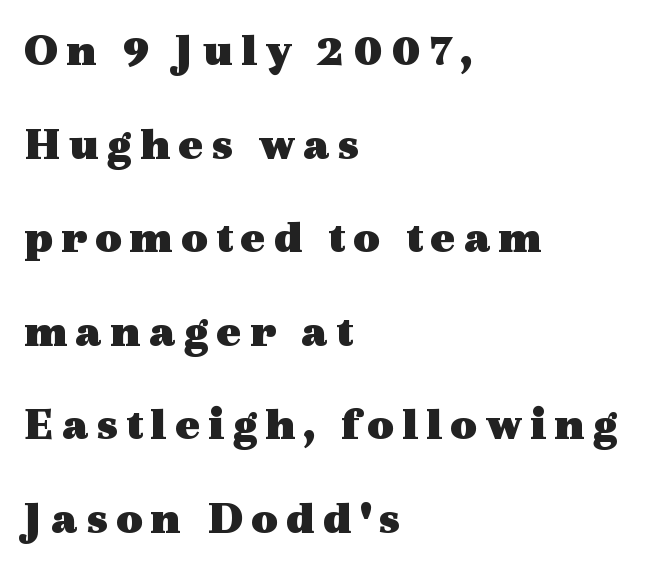
{"serif": "yes", "italic": "no", "bold": "yes", "weight": "heavy", "width": "wide", "x_height": "medium", "monospaced": "no", "underline": "no", "align": "left", "line_spacing": "loose", "line_spacing_ratio": 1.99, "glyph_px": 47}
